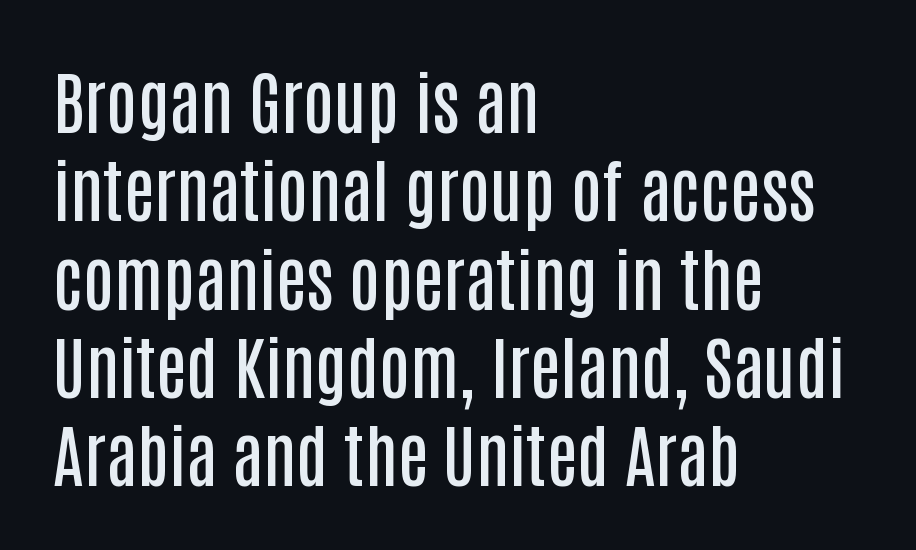
Every row of glyphs begins at an identical x-position on the left. These lines sit exactly where default settings would place them. Looks like regular typesetting: each glyph gets only the width it needs. Is there any slant? The stems are plumb. Caption: semibold face, moderately heavy strokes.
